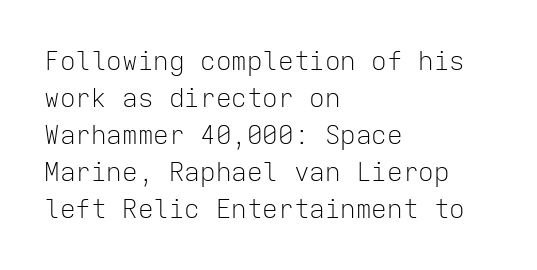
{"italic": "no", "bold": "no", "underline": "no", "align": "left", "line_spacing": "normal", "line_spacing_ratio": 1.42, "letter_spacing": "normal", "letter_spacing_em": 0.0, "glyph_px": 26}
